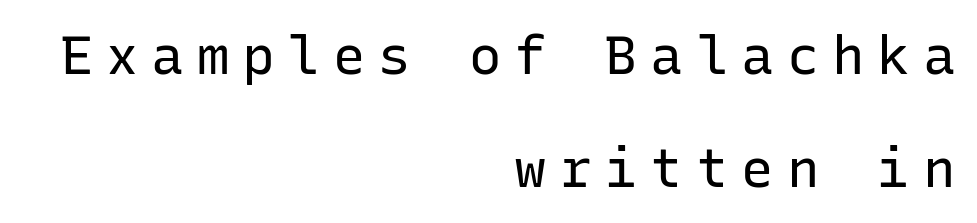
Q: Is the text bold? A: No.
Q: Is the text italic (slanted)? A: No, it is upright.
Q: Is the typeface a serif or a sans-serif typeface? A: Sans-serif.
Q: Is the text underlined? A: No.
Q: How is the paragraph aligned? A: Right-aligned.
Q: Is the spacing between letters normal or unusually wide? A: Unusually wide.
Q: Is the spacing between lines tight, normal or loose? A: Loose.
Q: Width (condensed, normal, or wide)? A: Normal.
Q: Stroke contrast? A: Low.
Q: x-height? A: Medium.
Q: Monospaced? A: Yes.
